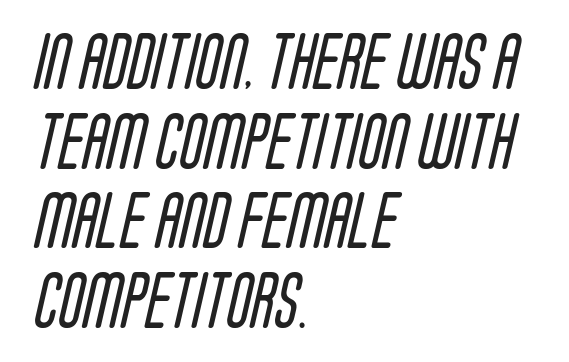
The image shows 56 px regular-weight, condensed sans-serif type; set left-aligned, normal line spacing (1.42x), normal letter spacing, not underlined; low stroke contrast and a large x-height.
